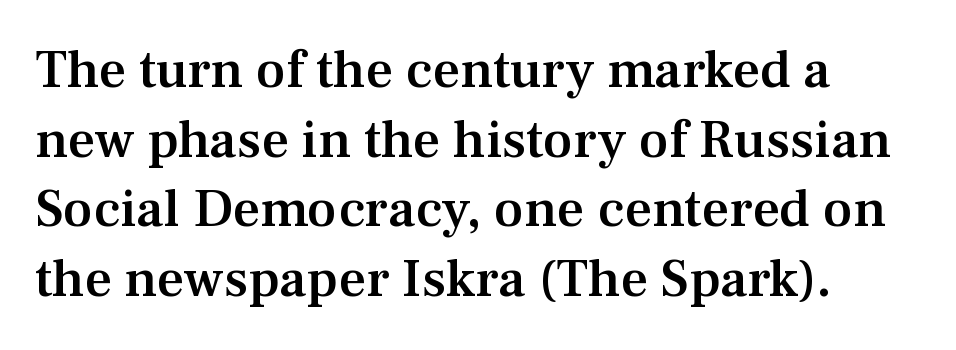
{"serif": "yes", "italic": "no", "bold": "semi", "weight": "semibold", "width": "normal", "stroke_contrast": "medium", "x_height": "medium", "monospaced": "no", "underline": "no", "align": "left", "line_spacing": "normal", "line_spacing_ratio": 1.29, "letter_spacing": "normal", "letter_spacing_em": 0.0, "glyph_px": 54}
